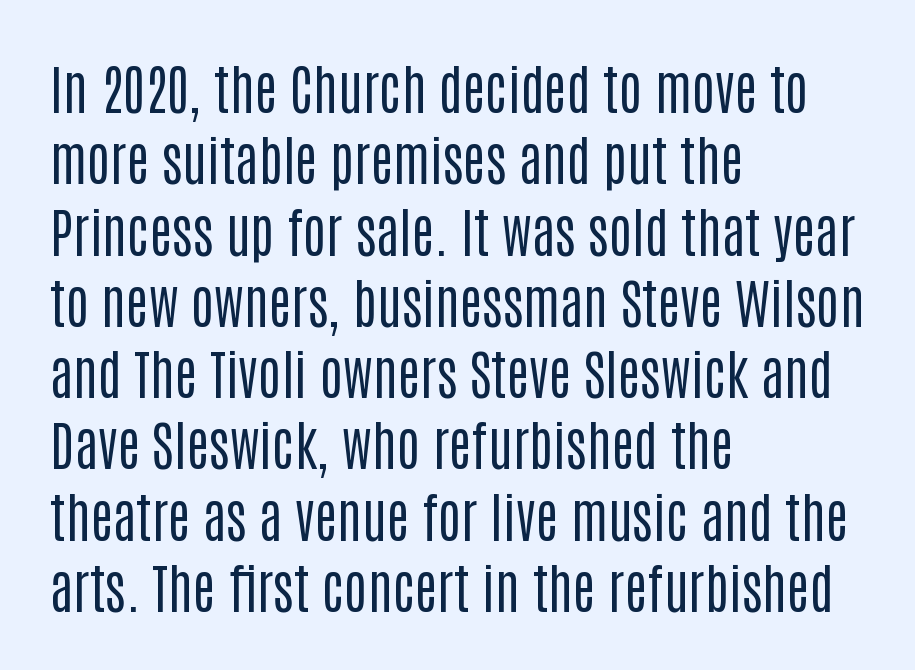
Q: Is the text bold? A: No.
Q: Is the text italic (slanted)? A: No, it is upright.
Q: Is the typeface a serif or a sans-serif typeface? A: Sans-serif.
Q: Is the text underlined? A: No.
Q: How is the paragraph aligned? A: Left-aligned.
Q: Is the spacing between letters normal or unusually wide? A: Normal.
Q: Is the spacing between lines tight, normal or loose? A: Normal.
Q: Width (condensed, normal, or wide)? A: Condensed.
Q: Stroke contrast? A: Low.
Q: x-height? A: Large.
Q: Monospaced? A: No.
